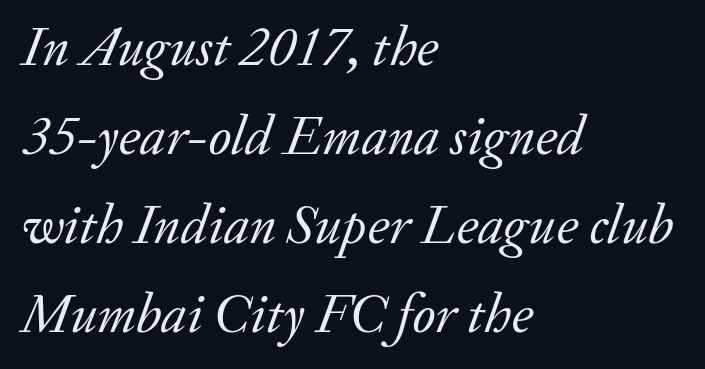
Layout note: lines flush left. The passage shown is typed in a proportional face where columns would drift. There is no visible air inserted between adjacent glyphs. Each letter's strokes conclude with small projecting serifs. Characters are canted at an angle relative to the baseline's perpendicular.
